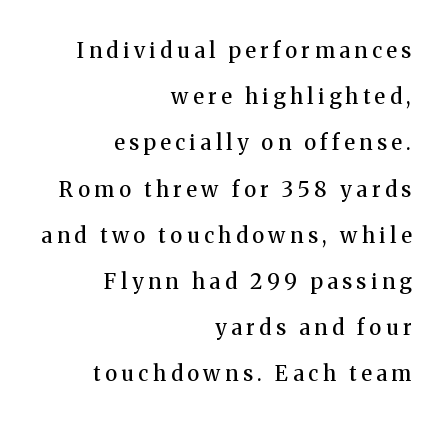
The specimen reads as upright at a glance. Casual observation: everything's shoved over to the right. Any mark beneath the type? The region is blank. Airy leading. You could only call the tracking loose — the letters float apart.
